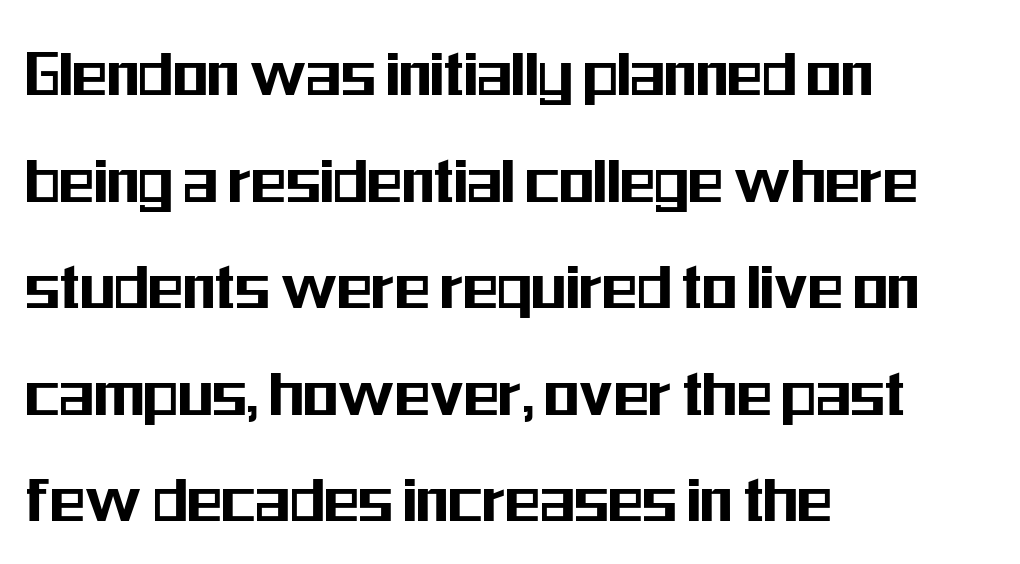
Q: Is the text italic (slanted)? A: No, it is upright.
Q: Is the typeface a serif or a sans-serif typeface? A: Sans-serif.
Q: Is the text underlined? A: No.
Q: How is the paragraph aligned? A: Left-aligned.
Q: Is the spacing between letters normal or unusually wide? A: Normal.
Q: Is the spacing between lines tight, normal or loose? A: Normal.
Q: Width (condensed, normal, or wide)? A: Condensed.
Q: Stroke contrast? A: Medium.
Q: x-height? A: Medium.
Q: Monospaced? A: No.
